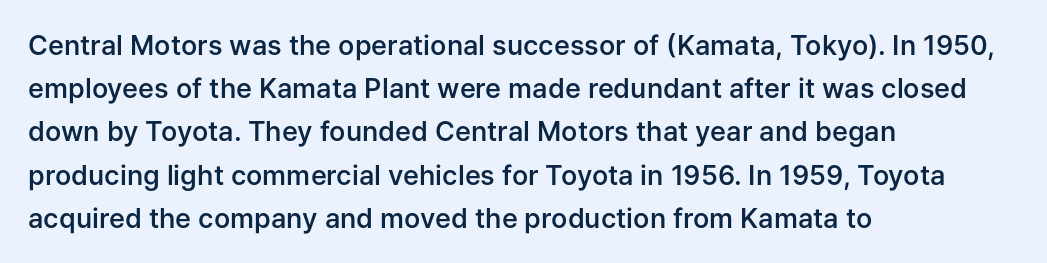
{"italic": "no", "bold": "semi", "underline": "no", "align": "left", "line_spacing": "normal", "line_spacing_ratio": 1.6, "letter_spacing": "normal", "letter_spacing_em": 0.0, "glyph_px": 27}
